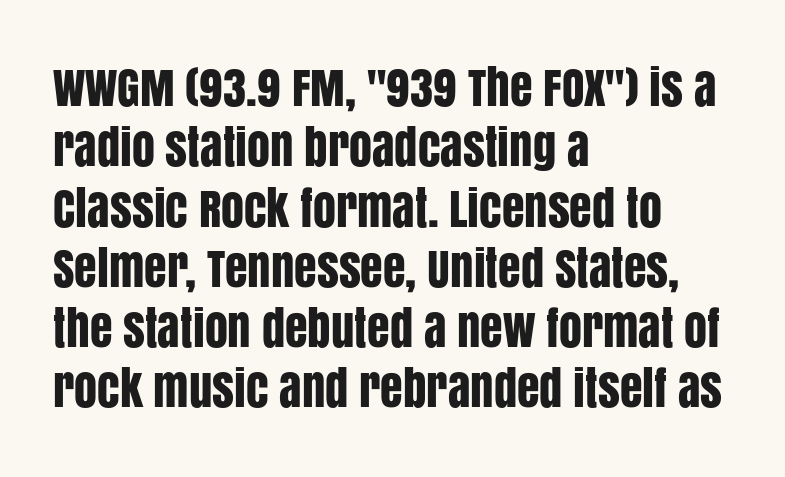
Posture: straight, roman, zero tilt. These lines are rendered in a variable-pitch font. Each new line begins a customary step beneath the previous one. Words appear dense and cohesive because spacing is normal. Caption: multi-line text, flush left, ragged right.
